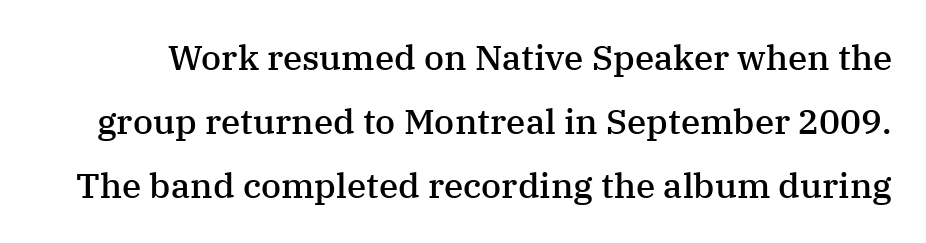
The image shows 35 px semibold serif type, upright; set line spacing 1.83x, normal letter spacing, not underlined; medium stroke contrast and a medium x-height.
